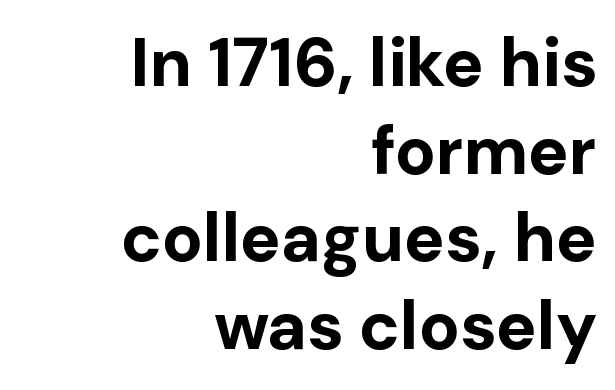
Q: Is the text bold? A: Yes.
Q: Is the text italic (slanted)? A: No, it is upright.
Q: Is the typeface a serif or a sans-serif typeface? A: Sans-serif.
Q: Is the text underlined? A: No.
Q: How is the paragraph aligned? A: Right-aligned.
Q: Is the spacing between letters normal or unusually wide? A: Normal.
Q: Is the spacing between lines tight, normal or loose? A: Normal.
Q: Width (condensed, normal, or wide)? A: Normal.
Q: Stroke contrast? A: Low.
Q: x-height? A: Medium.
Q: Monospaced? A: No.
